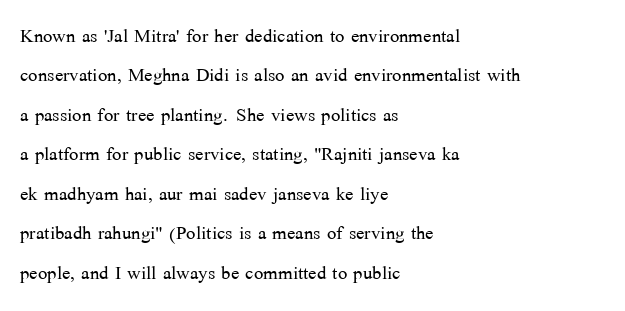
{"italic": "no", "bold": "no", "underline": "no", "align": "left", "line_spacing": "normal", "line_spacing_ratio": 1.58, "letter_spacing": "normal", "letter_spacing_em": 0.0, "glyph_px": 25}
